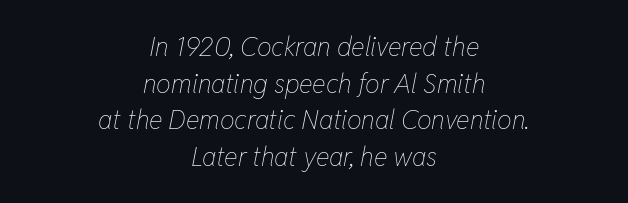
The horizontal fit of the characters is conventional and even. The specimen omits any rule beneath the text block's lines. Stems here are at most as thick as an everyday book face. In terms of posture, this sample is oblique. These lines sit exactly where default settings would place them. Layout note: lines centered.
